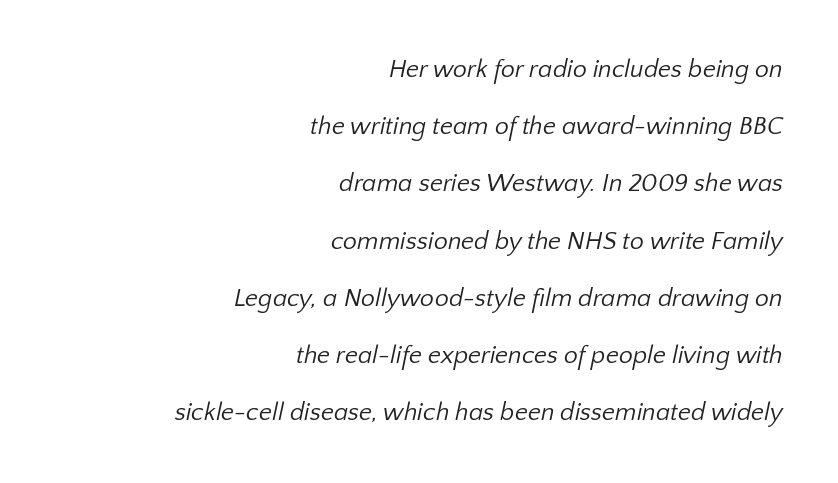
{"bold": "no", "underline": "no", "align": "right", "line_spacing": "loose", "line_spacing_ratio": 2.29, "letter_spacing": "normal", "letter_spacing_em": 0.0, "glyph_px": 25}
